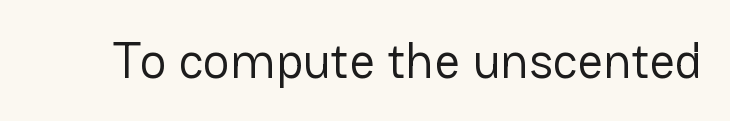
Q: Is the text bold? A: No.
Q: Is the text italic (slanted)? A: No, it is upright.
Q: Is the typeface a serif or a sans-serif typeface? A: Sans-serif.
Q: Is the text underlined? A: No.
Q: Is the spacing between letters normal or unusually wide? A: Normal.
Q: Width (condensed, normal, or wide)? A: Normal.
Q: Stroke contrast? A: Low.
Q: x-height? A: Medium.
Q: Monospaced? A: No.
